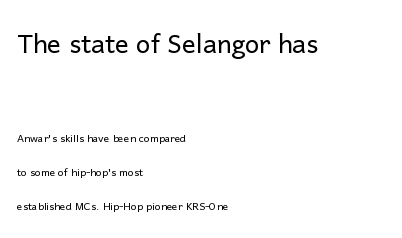
{"serif": "no", "italic": "no", "bold": "no", "weight": "light", "width": "normal", "stroke_contrast": "low", "x_height": "medium", "monospaced": "no", "underline": "no", "align": "left", "line_spacing": "loose", "line_spacing_ratio": 2.44, "letter_spacing": "normal", "letter_spacing_em": 0.0, "larger_block": "first", "size_ratio": 2.43, "glyph_px": 34}
